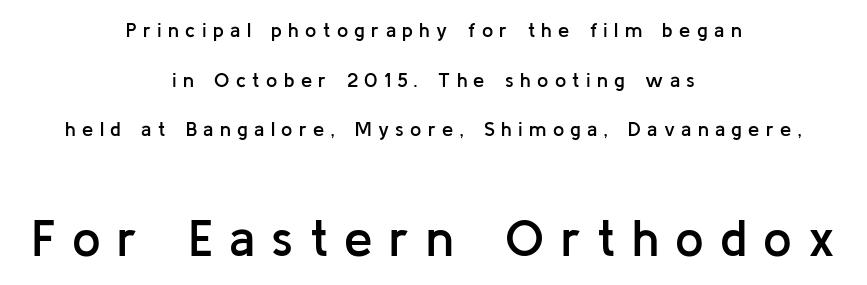
Character size in the trailing block exceeds that of the leading block. Has an underline been added? It has not. These lines were composed using upright roman letters. You can tell from the bare stems that sans-serif type was used.
